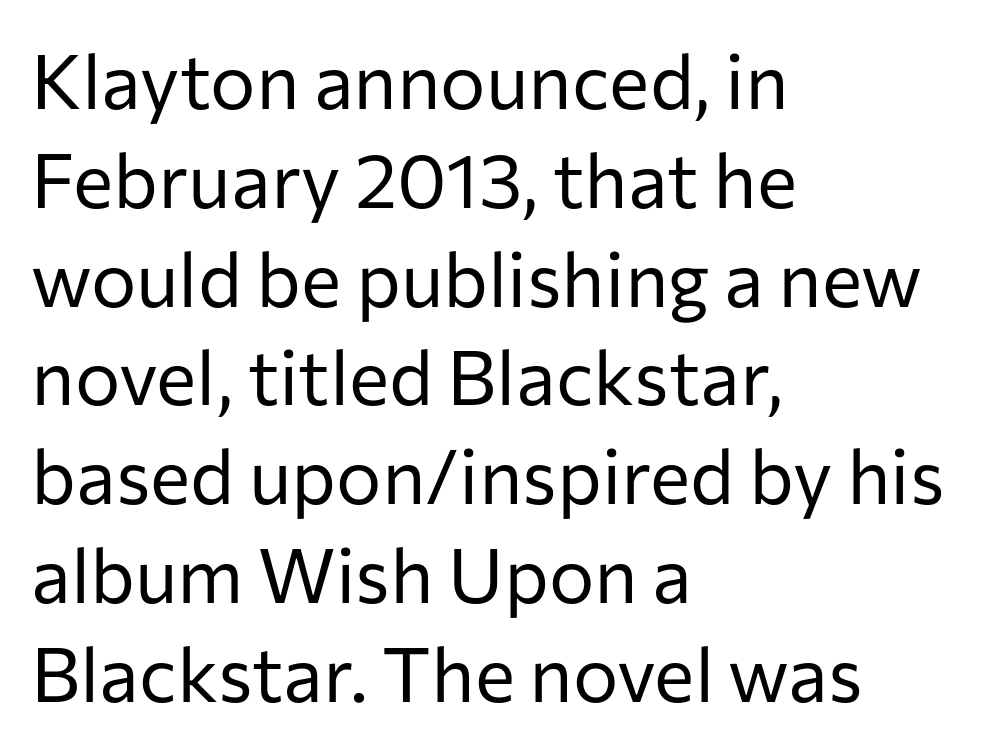
Q: Is the text bold? A: No.
Q: Is the text italic (slanted)? A: No, it is upright.
Q: Is the typeface a serif or a sans-serif typeface? A: Sans-serif.
Q: Is the text underlined? A: No.
Q: How is the paragraph aligned? A: Left-aligned.
Q: Is the spacing between letters normal or unusually wide? A: Normal.
Q: Is the spacing between lines tight, normal or loose? A: Normal.
Q: Width (condensed, normal, or wide)? A: Normal.
Q: Stroke contrast? A: Low.
Q: x-height? A: Medium.
Q: Monospaced? A: No.
